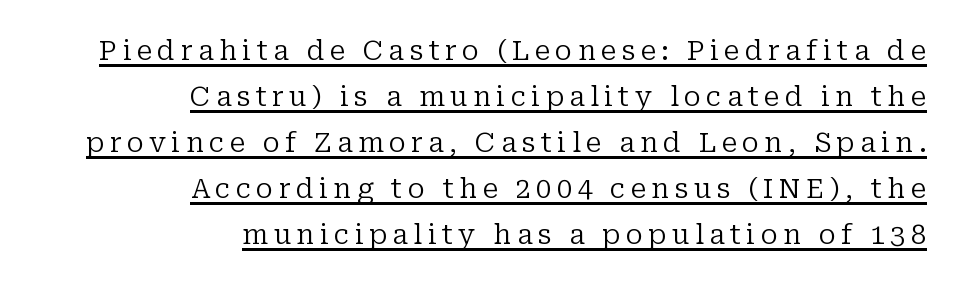
{"italic": "no", "bold": "no", "underline": "yes", "align": "right", "line_spacing": "normal", "line_spacing_ratio": 1.7, "letter_spacing": "wide", "letter_spacing_em": 0.2, "glyph_px": 27}
